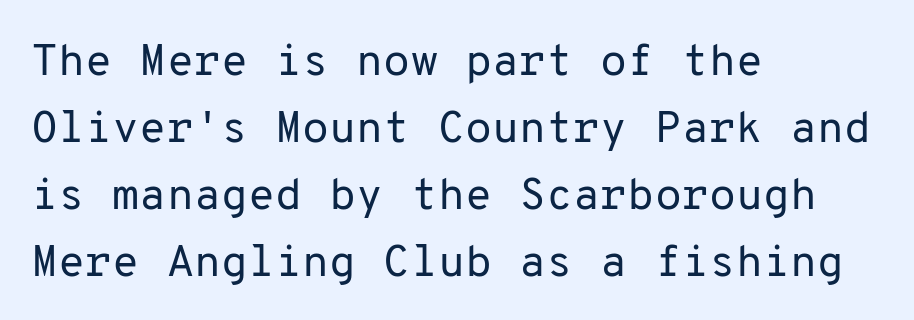
{"serif": "no", "italic": "no", "bold": "no", "weight": "regular", "width": "normal", "stroke_contrast": "low", "x_height": "medium", "monospaced": "yes", "underline": "no", "align": "left", "line_spacing": "normal", "line_spacing_ratio": 1.52, "letter_spacing": "normal", "letter_spacing_em": 0.0, "glyph_px": 44}
